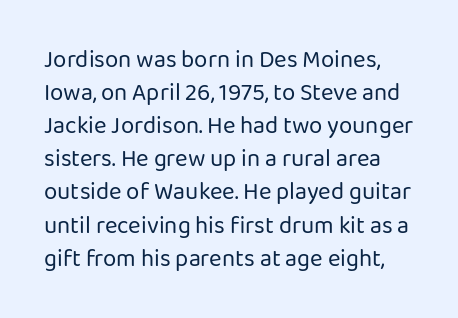
The image shows 24 px text type, upright; set normal line spacing (1.38x), normal letter spacing, not underlined.
